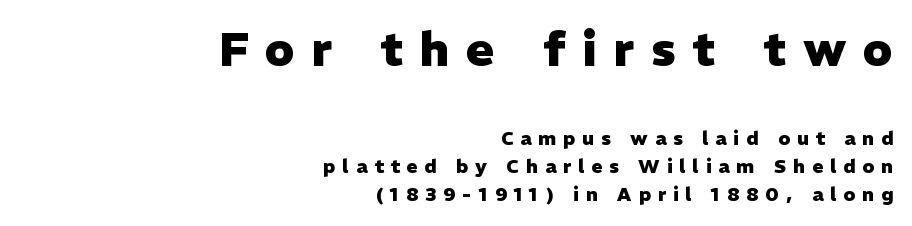
Q: Is the text bold? A: Yes.
Q: Is the text italic (slanted)? A: No, it is upright.
Q: Is the typeface a serif or a sans-serif typeface? A: Sans-serif.
Q: Is the text underlined? A: No.
Q: How is the paragraph aligned? A: Right-aligned.
Q: Is the spacing between letters normal or unusually wide? A: Unusually wide.
Q: Is the spacing between lines tight, normal or loose? A: Normal.
Q: Which block of text is set in a larger size, the first (top) or the second (bottom)? A: The first (top) one.
Q: Width (condensed, normal, or wide)? A: Normal.
Q: Stroke contrast? A: Low.
Q: x-height? A: Medium.
Q: Monospaced? A: No.
